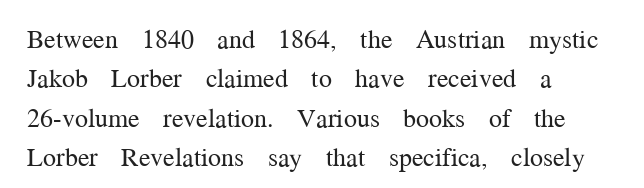
The image shows 26 px text type, upright; set left-aligned, normal line spacing (1.51x), normal letter spacing, not underlined.
